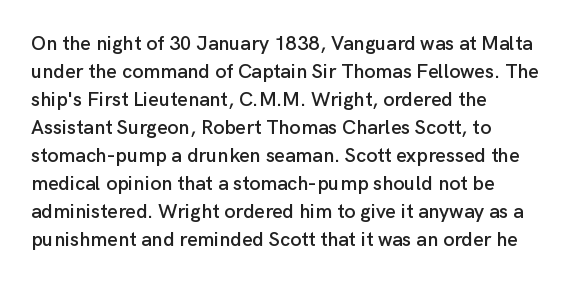
Q: Is the text italic (slanted)? A: No, it is upright.
Q: Is the text underlined? A: No.
Q: How is the paragraph aligned? A: Left-aligned.
Q: Is the spacing between letters normal or unusually wide? A: Normal.
Q: Is the spacing between lines tight, normal or loose? A: Normal.
